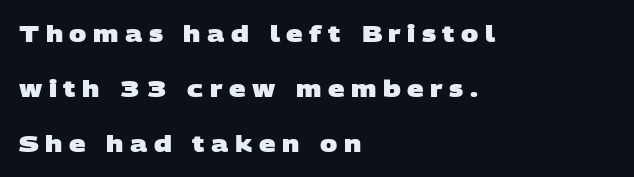
The image shows 23 px bold type; set left-aligned, loose line spacing (2.39x), unusually wide letter spacing (+0.28 em), not underlined.
